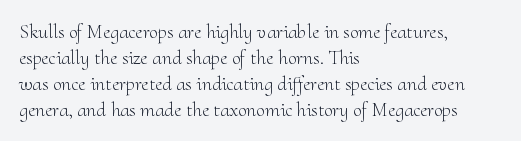
Where is the straight margin? On the left. This sample keeps an unexceptional amount of space between lines. The typesetting does not lean heavy: it is not bold. The gaps between neighbouring characters are ordinary and unremarkable. A clean baseline with only descenders dipping below it.
